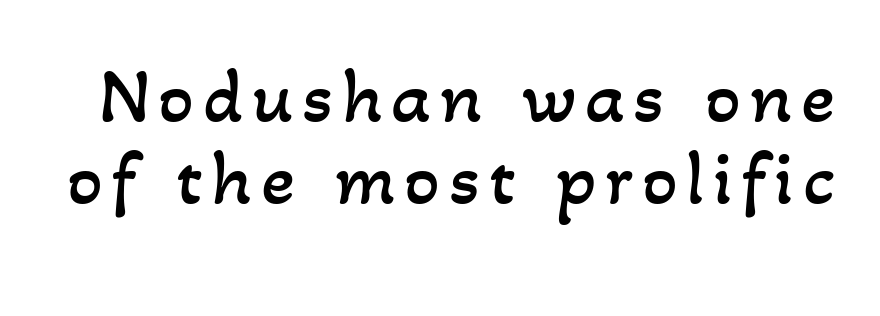
{"bold": "no", "weight": "regular", "width": "normal", "stroke_contrast": "low", "x_height": "small", "monospaced": "no", "underline": "no", "line_spacing": "tight", "line_spacing_ratio": 1.04, "glyph_px": 79}
